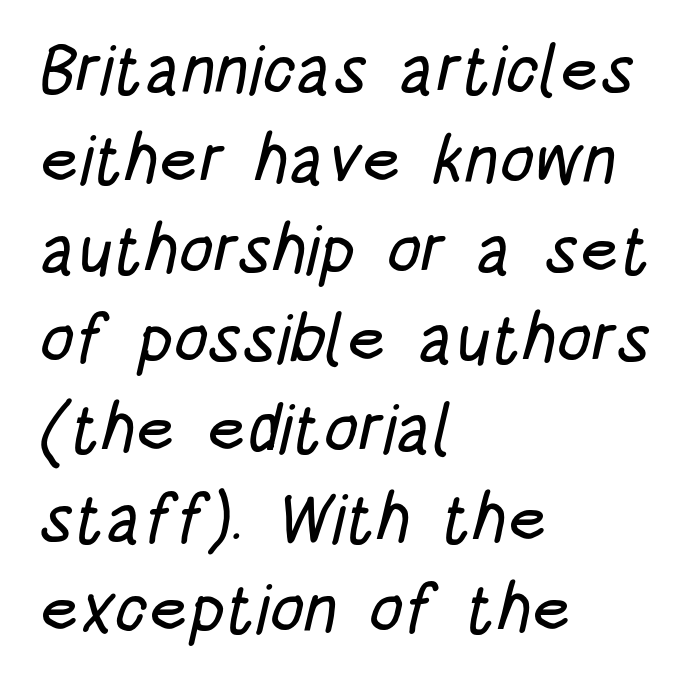
Q: Is the typeface a serif or a sans-serif typeface? A: Sans-serif.
Q: Is the text underlined? A: No.
Q: How is the paragraph aligned? A: Left-aligned.
Q: Is the spacing between letters normal or unusually wide? A: Normal.
Q: Is the spacing between lines tight, normal or loose? A: Normal.
Q: Width (condensed, normal, or wide)? A: Condensed.
Q: Stroke contrast? A: Low.
Q: x-height? A: Large.
Q: Monospaced? A: No.
